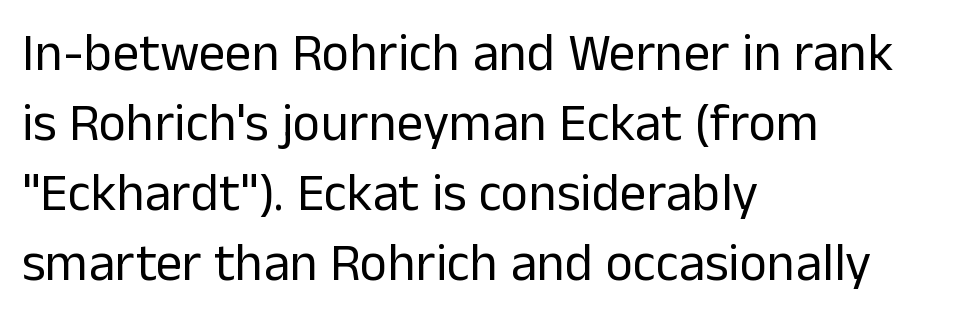
You could not count columns in this text — the font is proportionally spaced. These glyphs show unthickened strokes, regular width or finer. The lines are quadded left. A roman cut, with each character standing at attention. Unmarked baselines from the first word to the last. Caption: standard tracking, unaltered.
